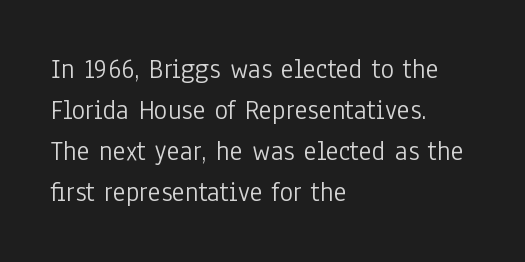
Q: Is the text bold? A: No.
Q: Is the text italic (slanted)? A: No, it is upright.
Q: Is the typeface a serif or a sans-serif typeface? A: Sans-serif.
Q: Is the text underlined? A: No.
Q: How is the paragraph aligned? A: Left-aligned.
Q: Is the spacing between letters normal or unusually wide? A: Normal.
Q: Is the spacing between lines tight, normal or loose? A: Normal.
Q: Width (condensed, normal, or wide)? A: Condensed.
Q: Stroke contrast? A: Low.
Q: x-height? A: Medium.
Q: Monospaced? A: No.
